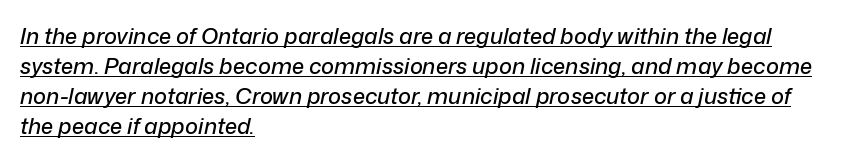
The image shows 22 px text type, italic (leaning right); set left-aligned, normal line spacing (1.36x), normal letter spacing, underlined.
